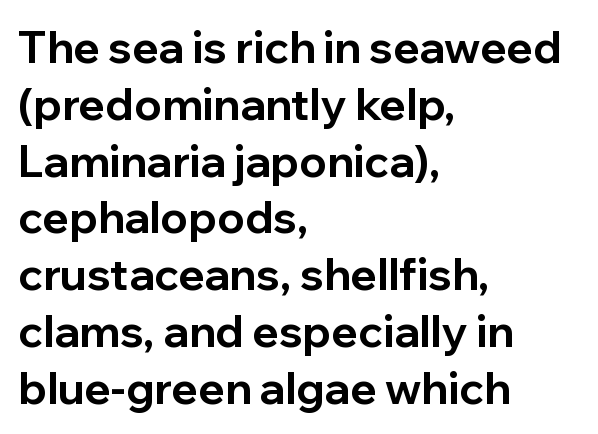
Q: Is the text bold? A: Yes.
Q: Is the text italic (slanted)? A: No, it is upright.
Q: Is the typeface a serif or a sans-serif typeface? A: Sans-serif.
Q: Is the text underlined? A: No.
Q: How is the paragraph aligned? A: Left-aligned.
Q: Is the spacing between letters normal or unusually wide? A: Normal.
Q: Is the spacing between lines tight, normal or loose? A: Normal.
Q: Width (condensed, normal, or wide)? A: Normal.
Q: Stroke contrast? A: Low.
Q: x-height? A: Medium.
Q: Monospaced? A: No.
